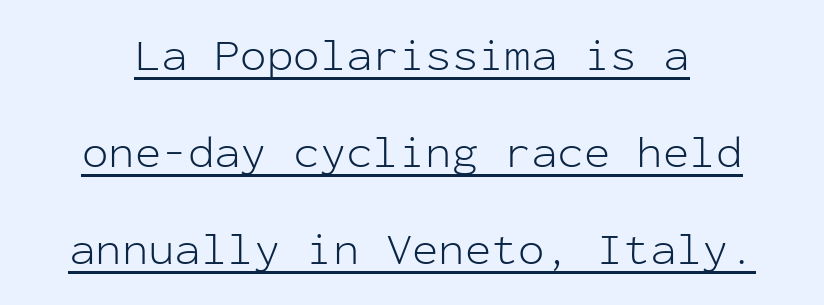
Beneath each row of characters lies a ruled line. Weight: not bold — regular or lighter. The face used here is monospaced, like something from a code editor. The letterforms sit shoulder to shoulder at normal distance. Every character sits straight up, as roman type does.
